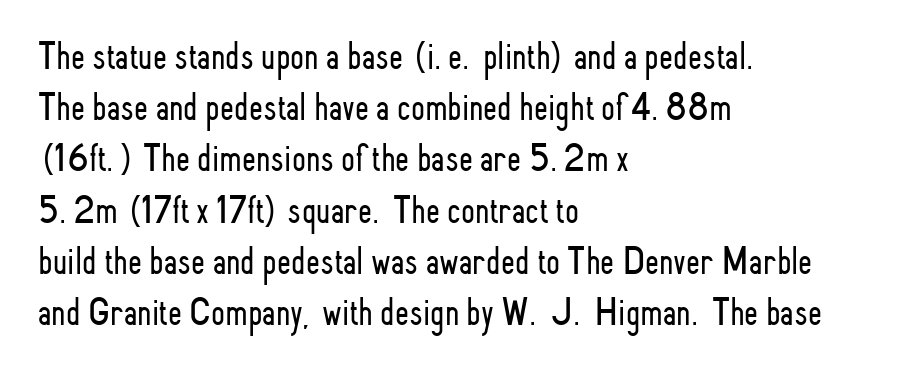
Letterform terminals end flat and unadorned throughout the passage. Where is the straight margin? On the left. The space between consecutive lines is moderate. Unlike italic type, these characters show no tilt at all.
